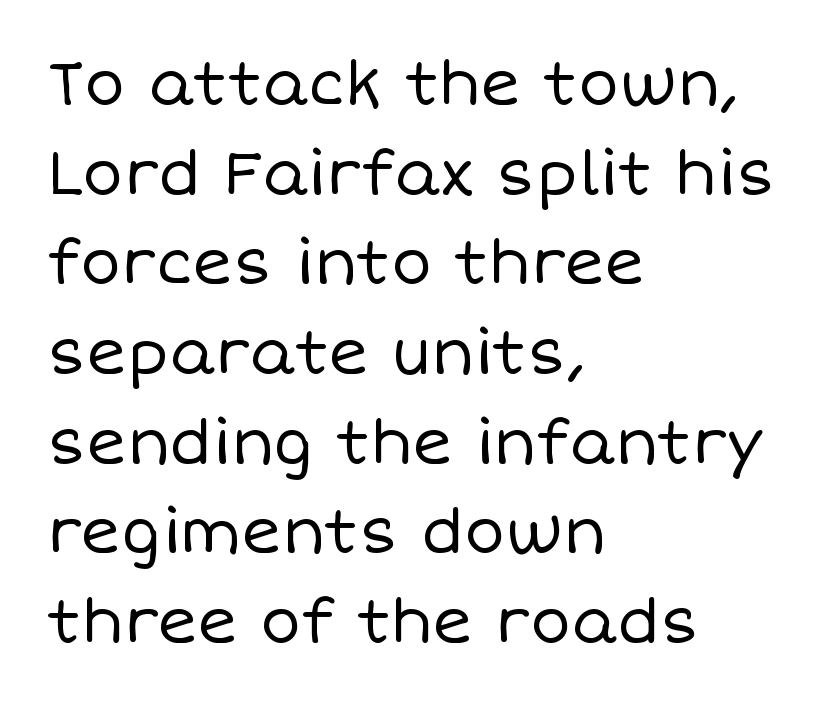
{"italic": "no", "bold": "no", "weight": "regular", "width": "normal", "stroke_contrast": "low", "x_height": "large", "monospaced": "no", "underline": "no", "align": "left", "line_spacing": "normal", "line_spacing_ratio": 1.47, "letter_spacing": "normal", "letter_spacing_em": 0.0, "glyph_px": 61}
